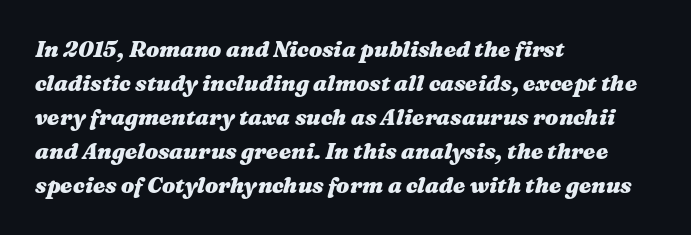
{"italic": "yes", "lean": "right", "slant_degrees": 16, "bold": "yes", "underline": "no", "align": "left", "line_spacing": "normal", "line_spacing_ratio": 1.55, "letter_spacing": "normal", "letter_spacing_em": 0.0, "glyph_px": 22}
